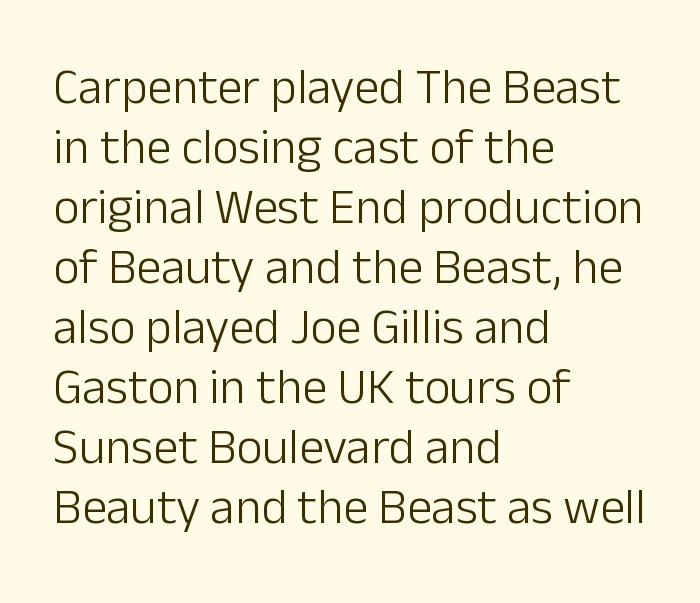
The letters carry no serifs — their stems end cleanly without finishing strokes. Descenders hang freely into open space. The characters are drawn with everyday or finer stroke widths. The face used here is rendered with its standard letterfit. You could not count columns in this text — the font is proportionally spaced.
